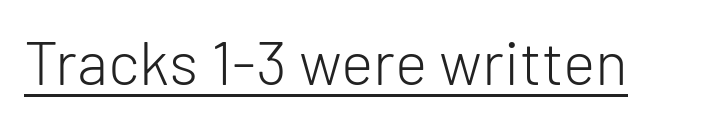
The image shows 61 px light sans-serif type, upright; set normal letter spacing, underlined; low stroke contrast and a medium x-height.
